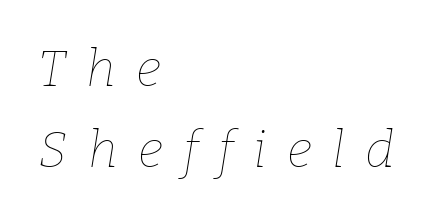
Character widths vary here, with narrow letters taking less room than wide ones. The cut favours lightness, reaching ordinary text weight at its darkest. The block of text has a typical density, with ordinary space between rows. Quick note: italic. The space directly below the letters is spotless.
